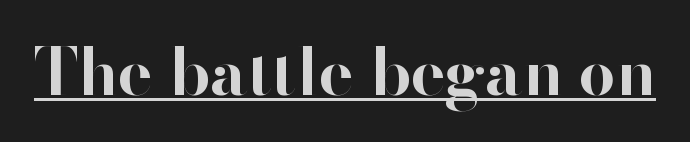
{"serif": "no", "italic": "no", "bold": "yes", "weight": "bold", "width": "normal", "stroke_contrast": "high", "x_height": "small", "monospaced": "no", "underline": "yes", "letter_spacing": "normal", "letter_spacing_em": 0.0, "glyph_px": 65}
